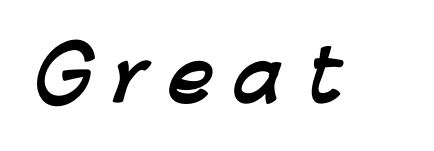
{"serif": "no", "bold": "yes", "weight": "semibold", "width": "normal", "stroke_contrast": "low", "x_height": "medium", "monospaced": "no", "underline": "no", "letter_spacing": "wide", "letter_spacing_em": 0.29, "glyph_px": 70}
